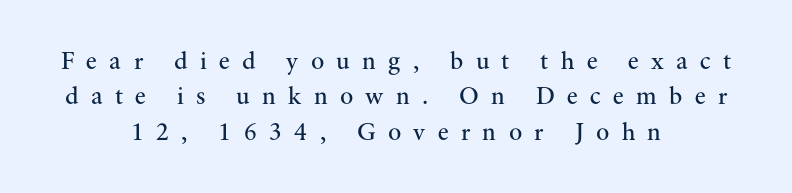
Q: Is the text bold? A: No.
Q: Is the text italic (slanted)? A: No, it is upright.
Q: Is the text underlined? A: No.
Q: How is the paragraph aligned? A: Centered.
Q: Is the spacing between letters normal or unusually wide? A: Unusually wide.
Q: Is the spacing between lines tight, normal or loose? A: Normal.
